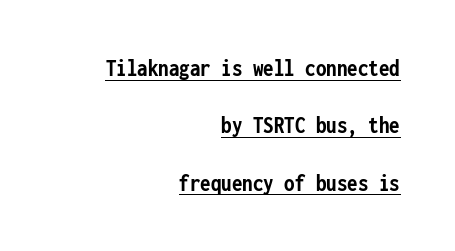
Q: Is the text bold? A: Yes.
Q: Is the text italic (slanted)? A: No, it is upright.
Q: Is the text underlined? A: Yes.
Q: How is the paragraph aligned? A: Right-aligned.
Q: Is the spacing between letters normal or unusually wide? A: Normal.
Q: Is the spacing between lines tight, normal or loose? A: Loose.
